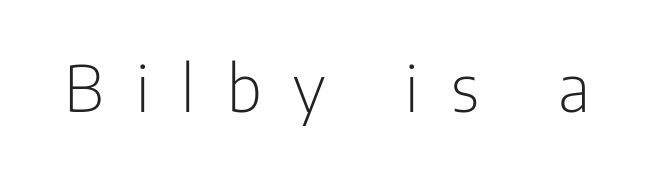
The image shows 64 px light, condensed sans-serif type, upright; set unusually wide letter spacing (+0.5 em), not underlined; low stroke contrast and a medium x-height.
